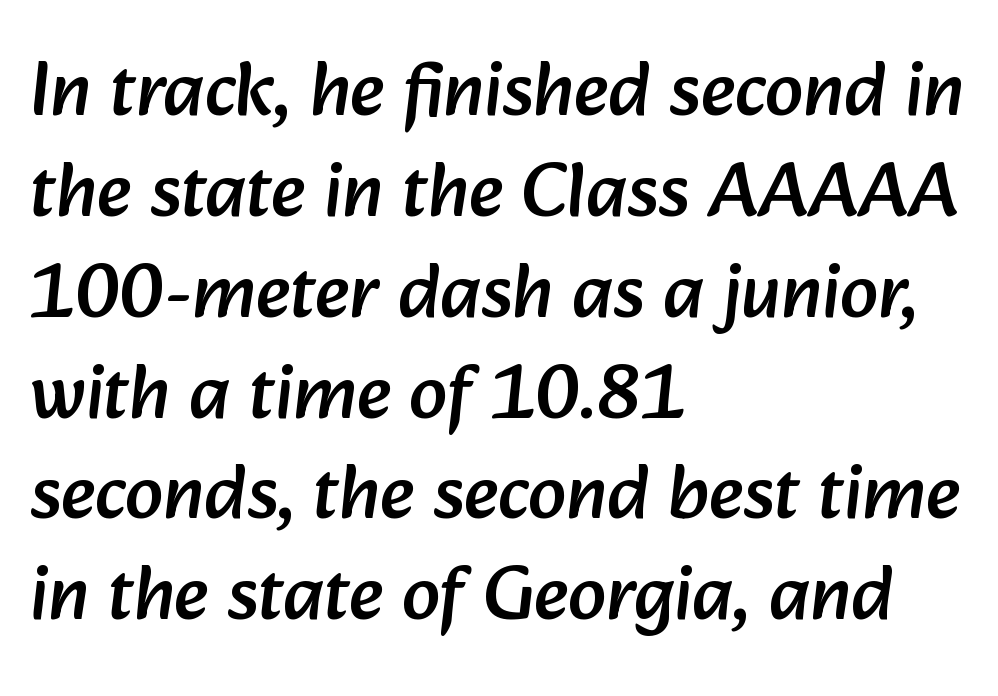
{"serif": "no", "width": "normal", "stroke_contrast": "low", "x_height": "medium", "monospaced": "no", "underline": "no", "align": "left", "line_spacing": "normal", "line_spacing_ratio": 1.31, "letter_spacing": "normal", "letter_spacing_em": 0.0, "glyph_px": 77}
